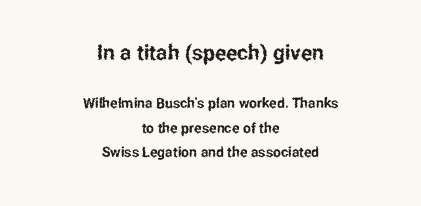
{"italic": "no", "underline": "no", "align": "center", "line_spacing_ratio": 1.74, "letter_spacing": "normal", "letter_spacing_em": 0.0, "larger_block": "first", "size_ratio": 1.5, "glyph_px": 21}
